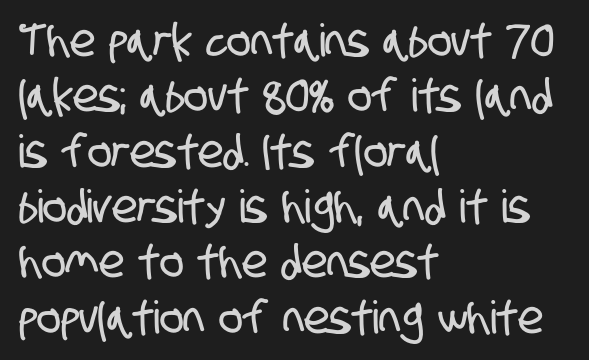
The image shows 45 px condensed sans-serif type; set left-aligned, line spacing 1.23x, normal letter spacing, not underlined; low stroke contrast and a large x-height.
